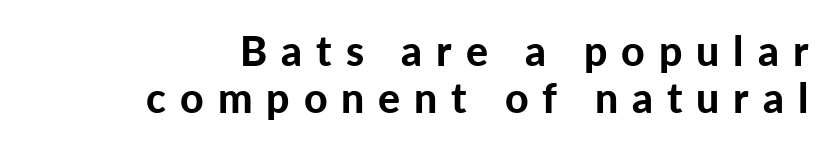
{"serif": "no", "italic": "no", "bold": "yes", "weight": "bold", "width": "normal", "stroke_contrast": "low", "x_height": "medium", "monospaced": "no", "underline": "no", "align": "right", "line_spacing": "tight", "line_spacing_ratio": 1.14, "letter_spacing": "wide", "letter_spacing_em": 0.34, "glyph_px": 41}
